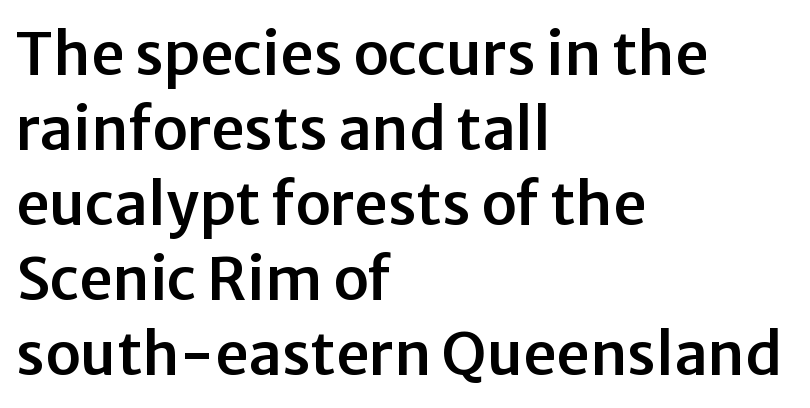
The image shows 59 px sans-serif type, upright; set left-aligned, normal line spacing (1.27x), normal letter spacing, not underlined; low stroke contrast and a medium x-height.
